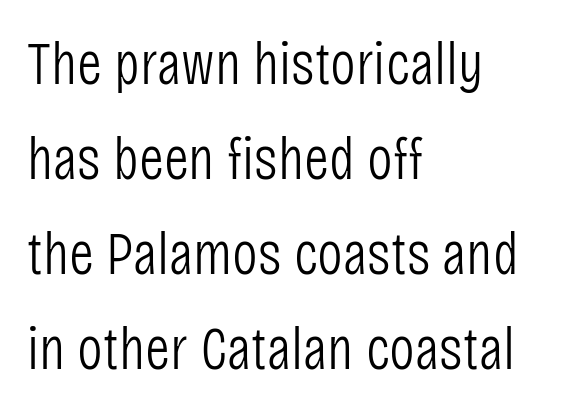
The image shows 61 px light, condensed sans-serif type, upright; set left-aligned, normal line spacing (1.56x), normal letter spacing, not underlined; low stroke contrast and a large x-height.
